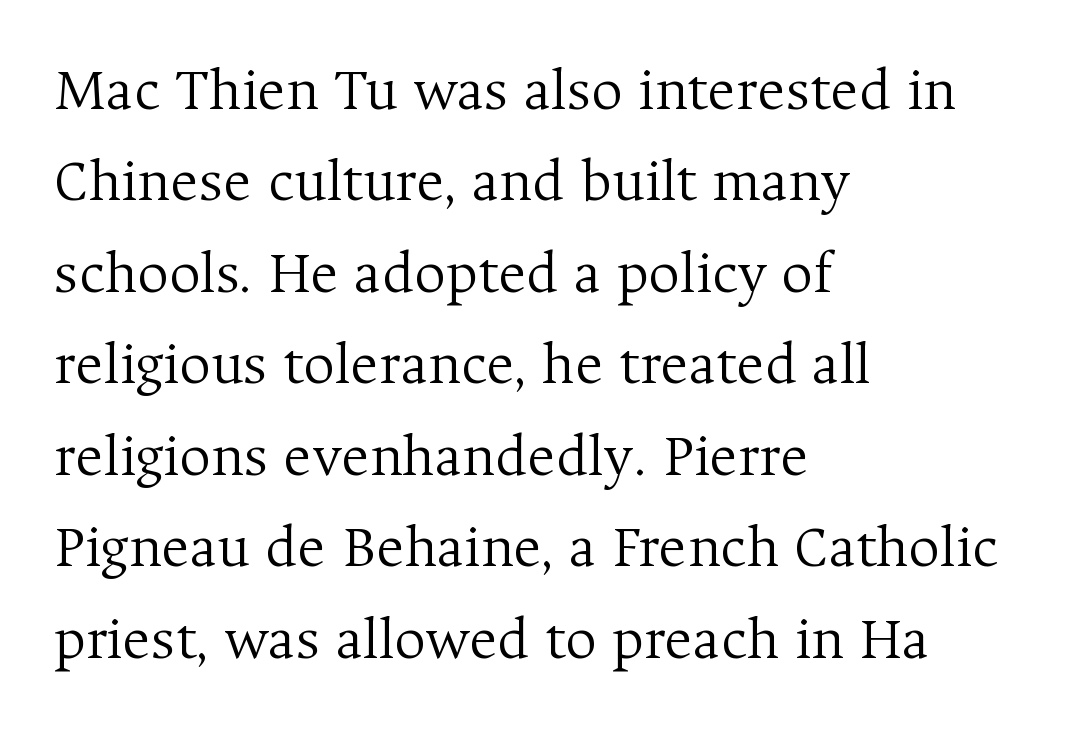
Q: Is the text bold? A: No.
Q: Is the text italic (slanted)? A: No, it is upright.
Q: Is the typeface a serif or a sans-serif typeface? A: Serif.
Q: Is the text underlined? A: No.
Q: How is the paragraph aligned? A: Left-aligned.
Q: Is the spacing between letters normal or unusually wide? A: Normal.
Q: Is the spacing between lines tight, normal or loose? A: Normal.
Q: Width (condensed, normal, or wide)? A: Normal.
Q: Stroke contrast? A: Medium.
Q: x-height? A: Medium.
Q: Monospaced? A: No.
